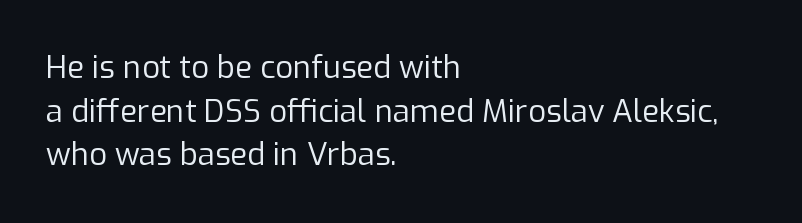
You can tell from the bare stems that sans-serif type was used. Think standard paragraph weight, or any step lighter than that. Spacing between characters is what you'd get straight out of the box. Check the space under the baseline: it is left empty.
